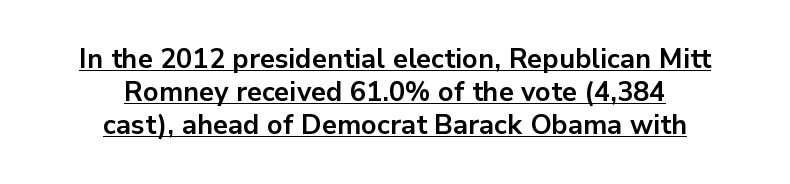
The image shows 27 px bold type, upright; set centered, line spacing 1.22x, normal letter spacing, underlined.
